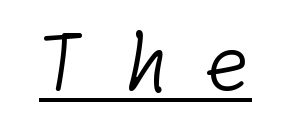
The characters display no serif detailing; their extremities are plain. The words here are underlined. Is the letter spacing exaggerated? Yes — the characters are pushed far apart. The weight would be labelled regular, book, light, or lighter still.
